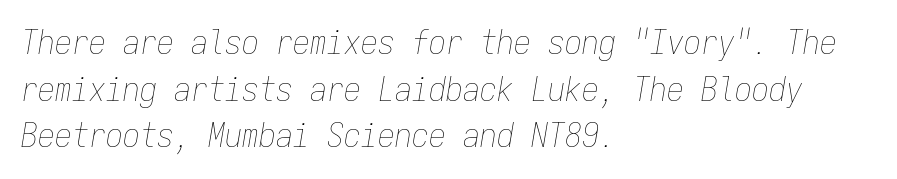
{"italic": "yes", "lean": "right", "slant_degrees": 9, "bold": "no", "weight": "thin", "width": "condensed", "stroke_contrast": "low", "x_height": "medium", "monospaced": "yes", "underline": "no", "align": "left", "line_spacing": "normal", "line_spacing_ratio": 1.37, "letter_spacing": "normal", "letter_spacing_em": 0.0, "glyph_px": 34}
